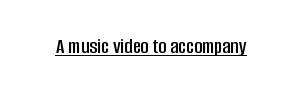
Compared with typical body copy, the letter spacing here is the same. Honestly, the underline is the first thing you notice here. No italicization has been applied; the sample stays upright.
